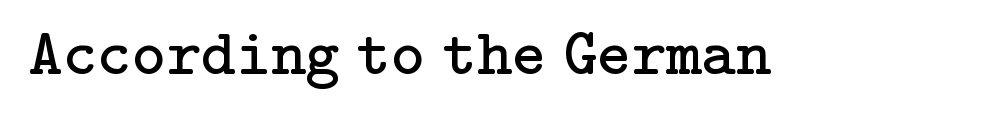
Heaviness? Minimal to ordinary, like unemphasized prose. When letters stand straight like this, we call the style roman or upright. You could call the tracking neutral — neither tight nor loose. The foot of each line stays bare and open.
